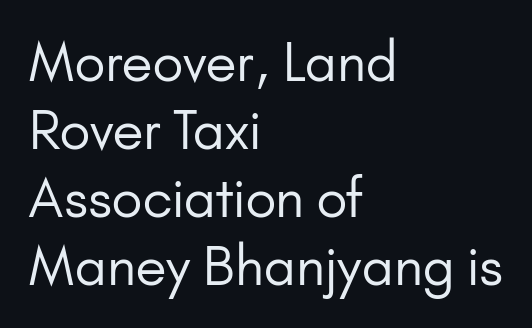
{"serif": "no", "italic": "no", "bold": "no", "weight": "regular", "width": "normal", "stroke_contrast": "low", "x_height": "small", "monospaced": "no", "underline": "no", "align": "left", "line_spacing": "normal", "line_spacing_ratio": 1.28, "letter_spacing": "normal", "letter_spacing_em": 0.0, "glyph_px": 53}
